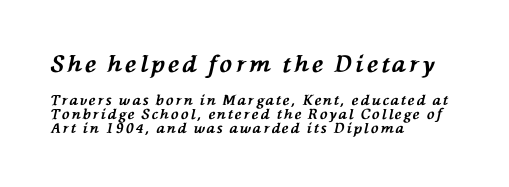
Q: Is the text bold? A: Yes.
Q: Is the text italic (slanted)? A: Yes, it leans left by about 76 degrees.
Q: Is the text underlined? A: No.
Q: How is the paragraph aligned? A: Left-aligned.
Q: Is the spacing between lines tight, normal or loose? A: Tight.
Q: Which block of text is set in a larger size, the first (top) or the second (bottom)? A: The first (top) one.
